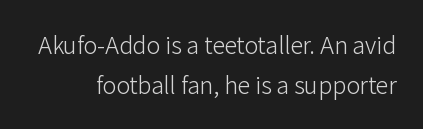
The image shows 23 px text type, upright; set line spacing 1.74x, normal letter spacing, not underlined.
